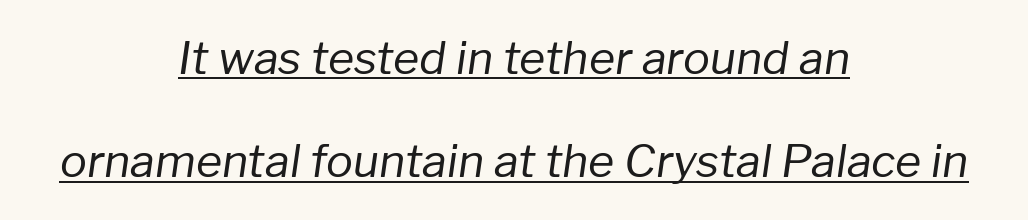
Every row of glyphs is offset so its center matches the block's center. You can see a thin bar hugging the bottom of the glyphs. The characters are drawn with everyday or finer stroke widths. The line texture is even and compact thanks to regular tracking. The typography opts for an oblique posture over an upright one. Is this a fixed-width face? No — the glyphs have proportional, varying widths.
